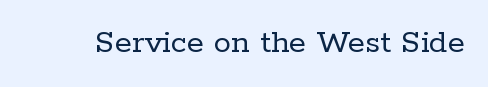
Looks like regular typesetting: each glyph gets only the width it needs. Italic: no, the glyphs are upright roman. Characters follow at the spacing the type designer built in. The words here are not underlined. A typesetter would label this face a serif.
